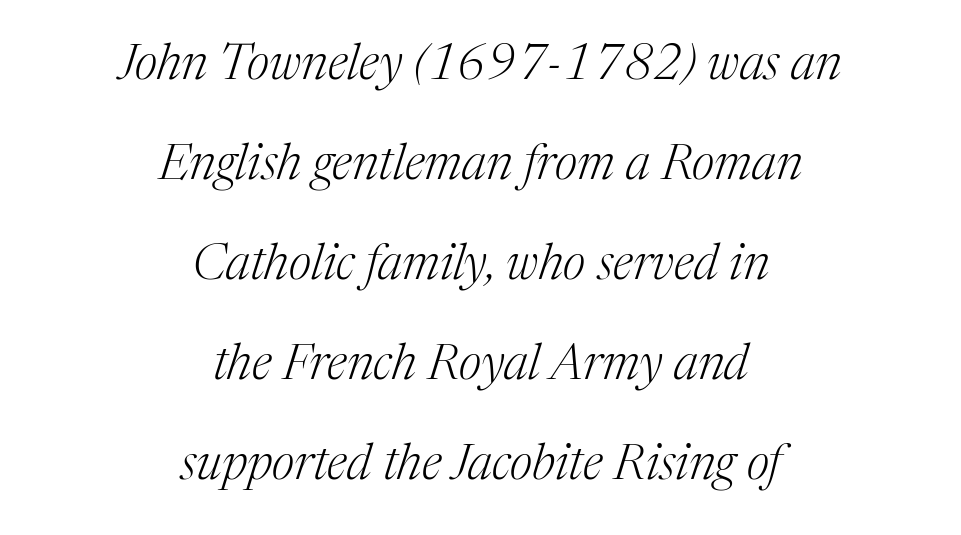
The image shows 50 px light serif type, italic (leaning right); set centered, loose line spacing (2.0x), normal letter spacing, not underlined; medium stroke contrast and a medium x-height.
